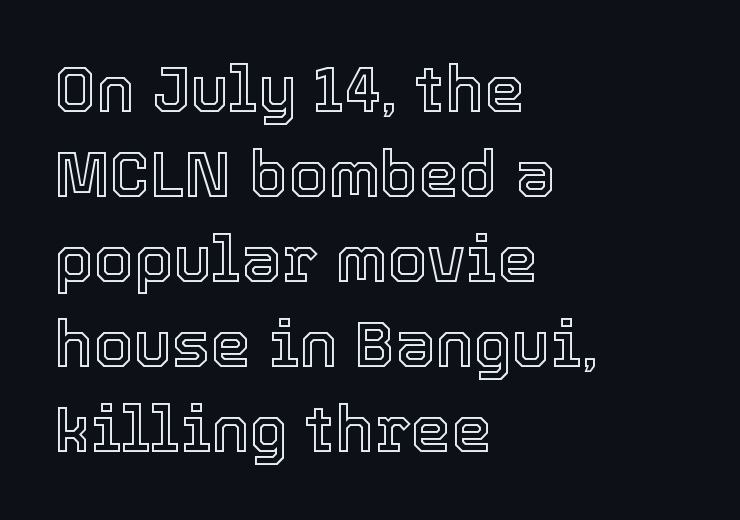
{"italic": "no", "width": "normal", "x_height": "medium", "monospaced": "no", "underline": "no", "align": "left", "line_spacing": "normal", "line_spacing_ratio": 1.33, "letter_spacing": "normal", "letter_spacing_em": 0.0, "glyph_px": 64}
